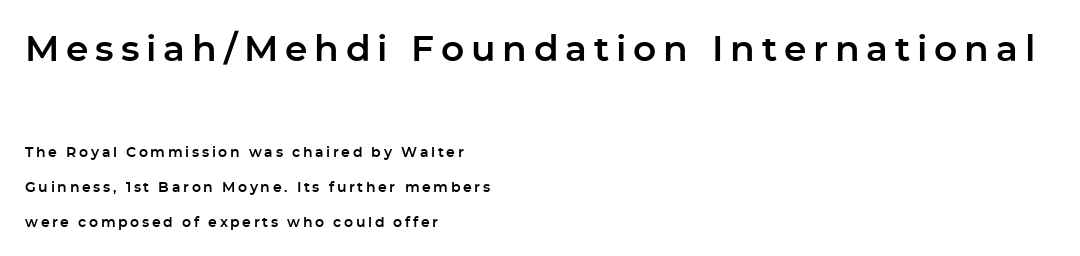
Q: Is the text italic (slanted)? A: No, it is upright.
Q: Is the typeface a serif or a sans-serif typeface? A: Sans-serif.
Q: Is the text underlined? A: No.
Q: How is the paragraph aligned? A: Left-aligned.
Q: Is the spacing between lines tight, normal or loose? A: Loose.
Q: Which block of text is set in a larger size, the first (top) or the second (bottom)? A: The first (top) one.
Q: Width (condensed, normal, or wide)? A: Normal.
Q: Stroke contrast? A: Low.
Q: x-height? A: Medium.
Q: Monospaced? A: No.
